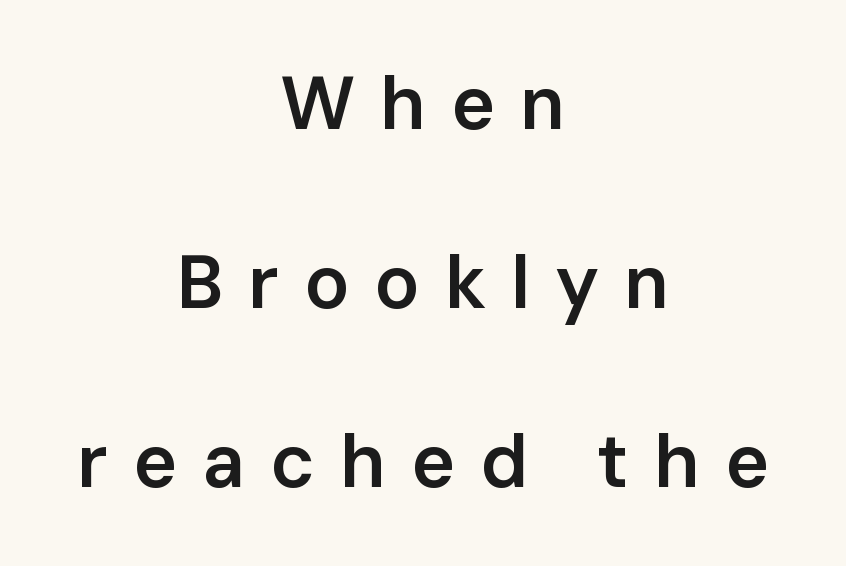
Vertically, the passage feels expansive, rows floating well apart. The designer went with a sans here, leaving each stem footless. Look at the tracking — it's clearly loosened, letters drifting apart. Leftover space on each line is divided equally before and after the words.
